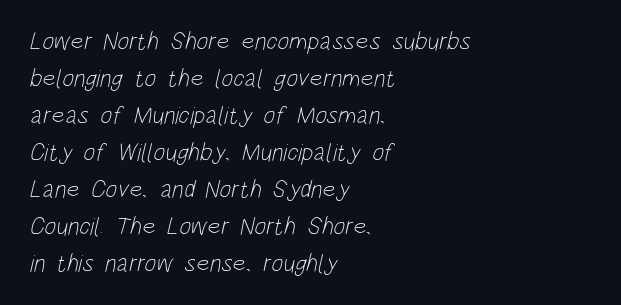
{"bold": "no", "underline": "no", "align": "left", "line_spacing": "normal", "line_spacing_ratio": 1.48, "letter_spacing": "normal", "letter_spacing_em": 0.0, "glyph_px": 25}
